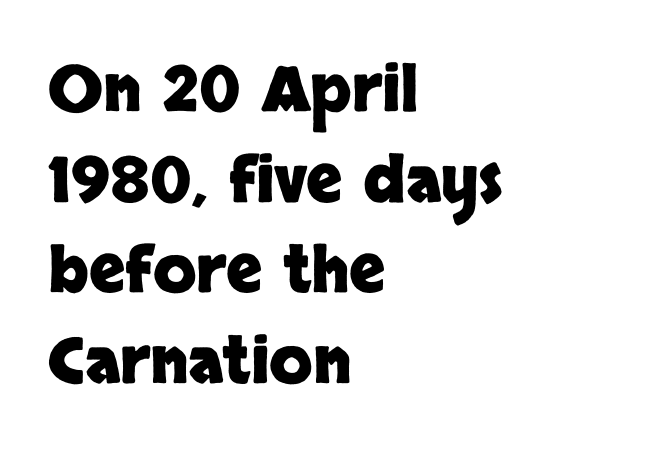
Letterform terminals end flat and unadorned throughout the passage. A clean baseline with only descenders dipping below it. The designer left line spacing at the default. Spacing between characters is what you'd get straight out of the box. Do the characters align in a grid? No, the font is proportional.
